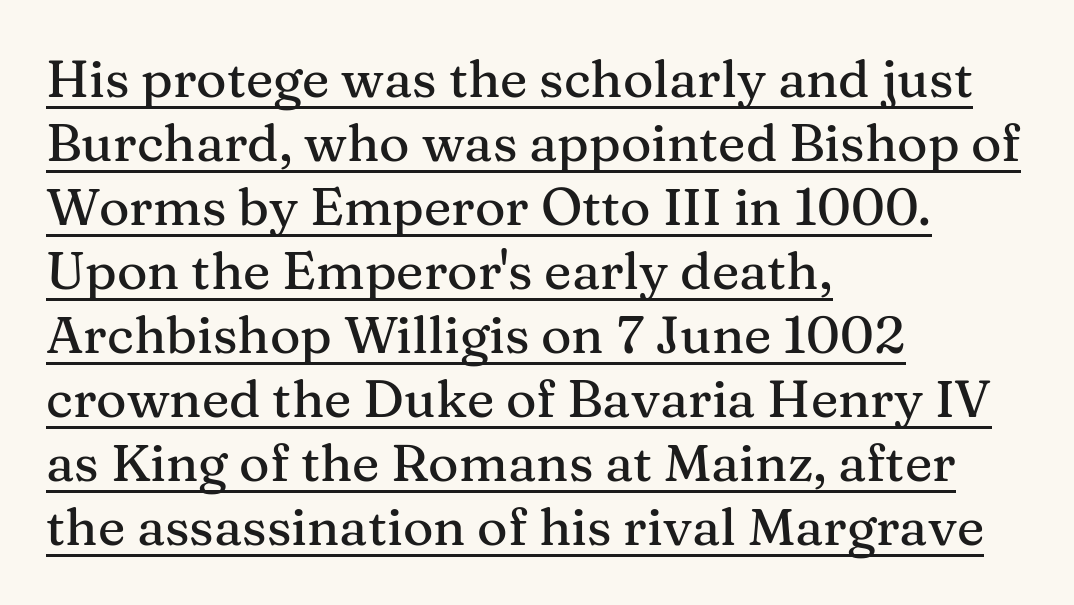
{"serif": "yes", "italic": "no", "width": "normal", "stroke_contrast": "medium", "x_height": "medium", "monospaced": "no", "underline": "yes", "align": "left", "line_spacing_ratio": 1.23, "letter_spacing": "normal", "letter_spacing_em": 0.0, "glyph_px": 52}
